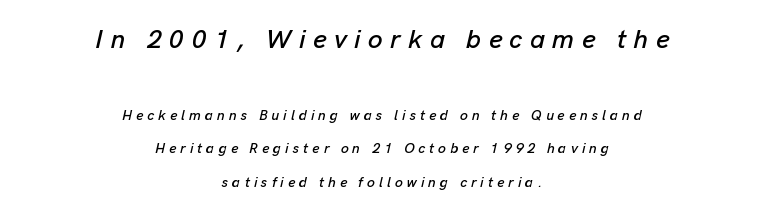
{"italic": "yes", "lean": "right", "slant_degrees": 13, "underline": "no", "align": "center", "line_spacing": "loose", "line_spacing_ratio": 2.39, "letter_spacing": "wide", "letter_spacing_em": 0.29, "larger_block": "first", "size_ratio": 1.86, "glyph_px": 26}
